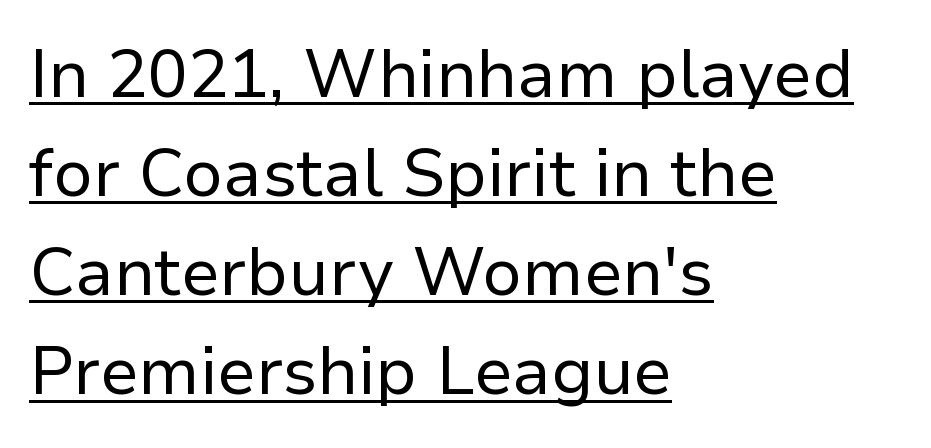
Reading down the column, the eye jumps a familiar distance to each next line. Underline: present. Is there any slant? The stems are plumb. Observe the absence of serifs on each vertical stroke in this sample. Line starts are locked; line ends wander. Here the designer chose a conventional face with non-uniform glyph widths.
